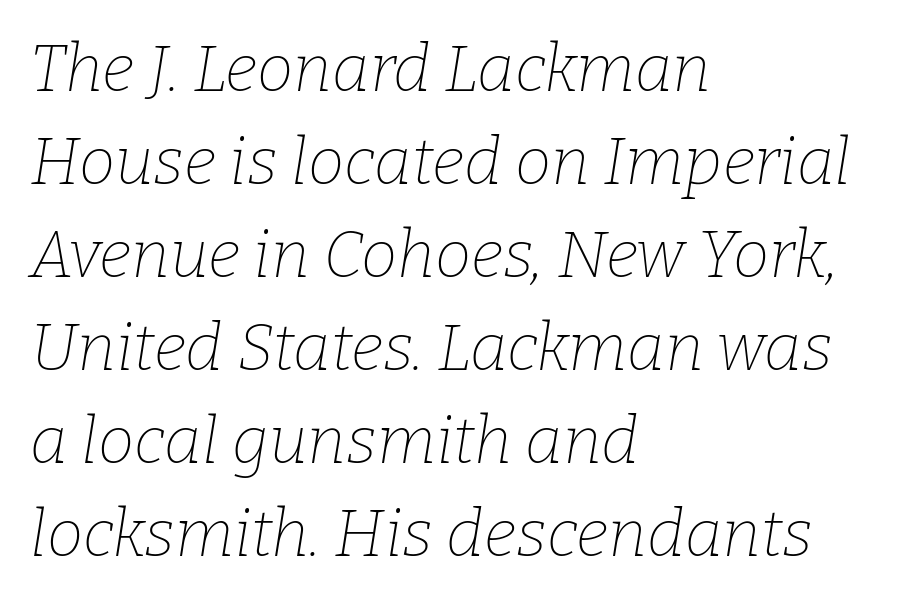
{"serif": "yes", "italic": "yes", "lean": "right", "slant_degrees": 9, "bold": "no", "weight": "thin", "width": "normal", "stroke_contrast": "low", "x_height": "medium", "monospaced": "no", "underline": "no", "align": "left", "line_spacing": "normal", "line_spacing_ratio": 1.43, "letter_spacing": "normal", "letter_spacing_em": 0.0, "glyph_px": 65}
